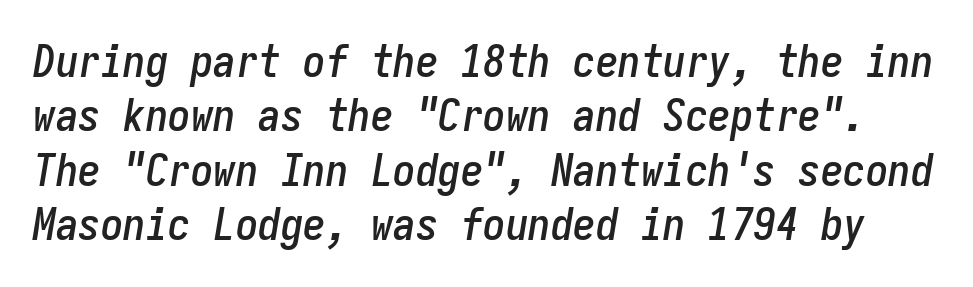
Q: Is the text italic (slanted)? A: Yes, it leans right by about 9 degrees.
Q: Is the text underlined? A: No.
Q: Is the spacing between letters normal or unusually wide? A: Normal.
Q: Width (condensed, normal, or wide)? A: Condensed.
Q: Stroke contrast? A: Low.
Q: x-height? A: Medium.
Q: Monospaced? A: Yes.
